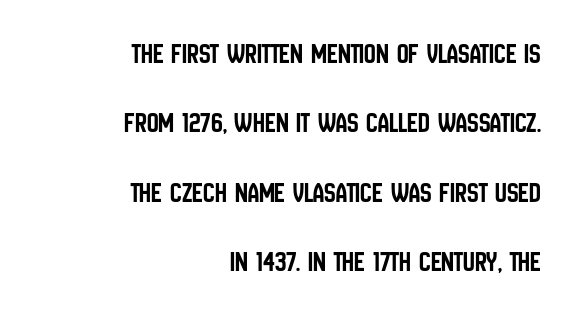
The characters display no serif detailing; their extremities are plain. Tracking value appears to be zero — textbook default spacing. This is roman type, the default non-slanted kind. These lines are set flush right with a ragged left edge.
